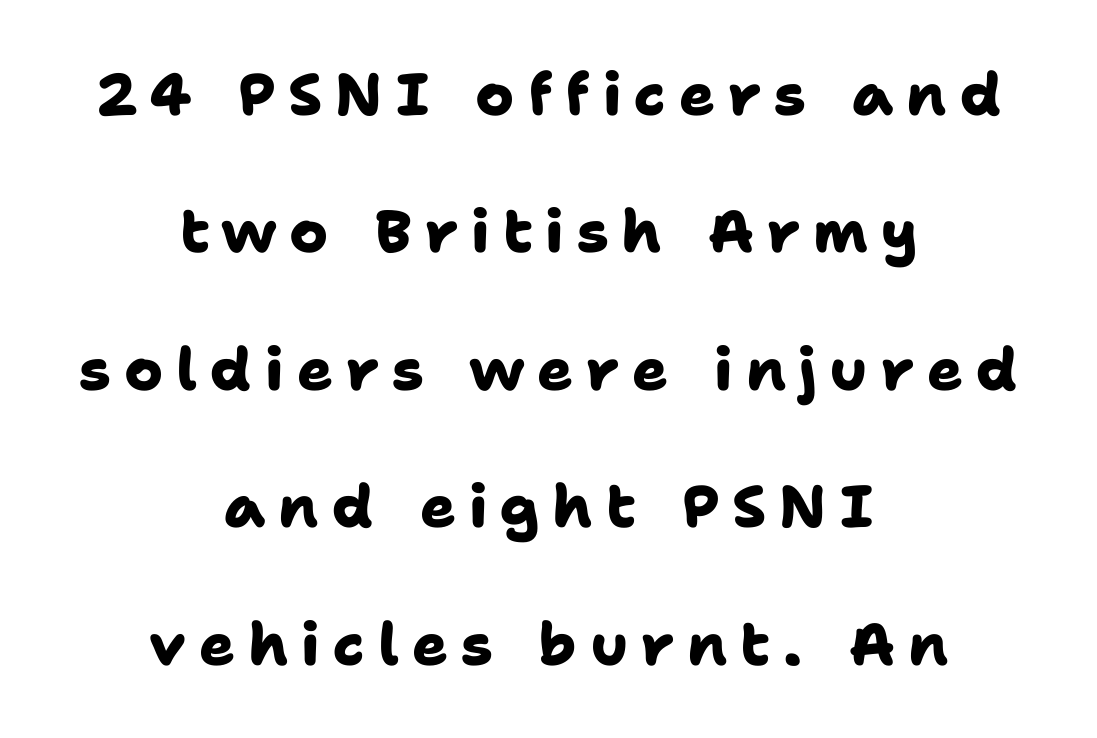
Q: Is the text bold? A: Yes.
Q: Is the typeface a serif or a sans-serif typeface? A: Sans-serif.
Q: Is the text underlined? A: No.
Q: How is the paragraph aligned? A: Centered.
Q: Is the spacing between letters normal or unusually wide? A: Unusually wide.
Q: Is the spacing between lines tight, normal or loose? A: Loose.
Q: Width (condensed, normal, or wide)? A: Normal.
Q: Stroke contrast? A: Low.
Q: x-height? A: Medium.
Q: Monospaced? A: No.
